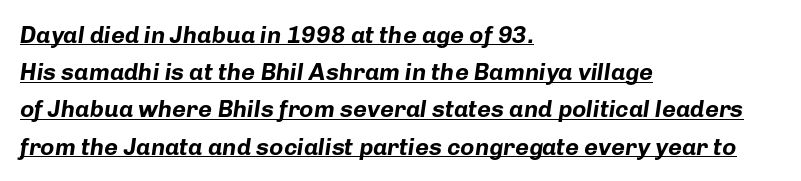
The image shows 24 px bold type, italic (leaning right); set left-aligned, normal line spacing (1.55x), normal letter spacing, underlined.
